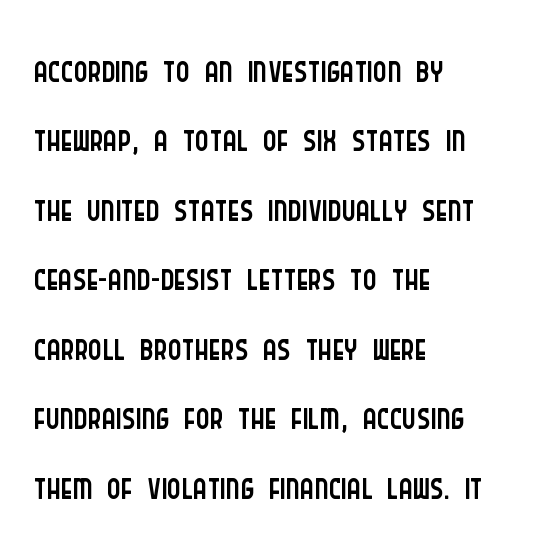
{"serif": "no", "italic": "no", "bold": "no", "weight": "light", "width": "condensed", "stroke_contrast": "low", "x_height": "large", "monospaced": "no", "underline": "no", "align": "left", "line_spacing": "normal", "line_spacing_ratio": 1.31, "letter_spacing": "normal", "letter_spacing_em": 0.0, "glyph_px": 53}
